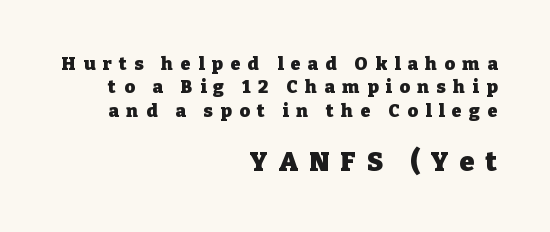
Q: Is the text bold? A: Yes.
Q: Is the text italic (slanted)? A: No, it is upright.
Q: Is the text underlined? A: No.
Q: How is the paragraph aligned? A: Right-aligned.
Q: Is the spacing between letters normal or unusually wide? A: Unusually wide.
Q: Is the spacing between lines tight, normal or loose? A: Normal.
Q: Which block of text is set in a larger size, the first (top) or the second (bottom)? A: The second (bottom) one.
